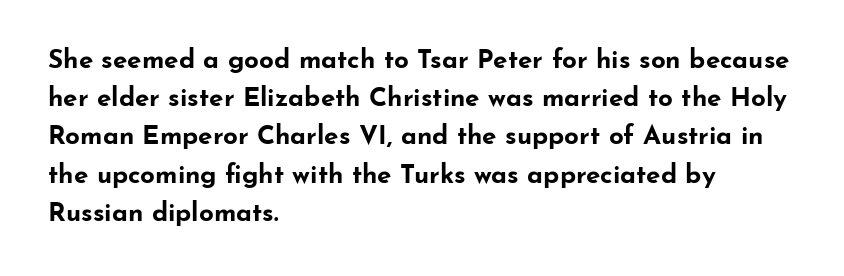
Q: Is the text bold? A: Yes.
Q: Is the text italic (slanted)? A: No, it is upright.
Q: Is the text underlined? A: No.
Q: How is the paragraph aligned? A: Left-aligned.
Q: Is the spacing between letters normal or unusually wide? A: Normal.
Q: Is the spacing between lines tight, normal or loose? A: Normal.
